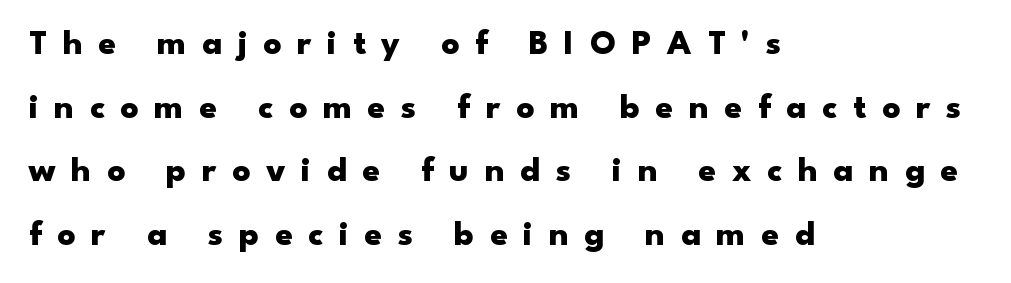
{"serif": "no", "italic": "no", "bold": "yes", "weight": "heavy", "width": "wide", "stroke_contrast": "low", "x_height": "small", "monospaced": "no", "underline": "no", "align": "left", "line_spacing_ratio": 1.82, "letter_spacing": "wide", "letter_spacing_em": 0.45, "glyph_px": 35}
